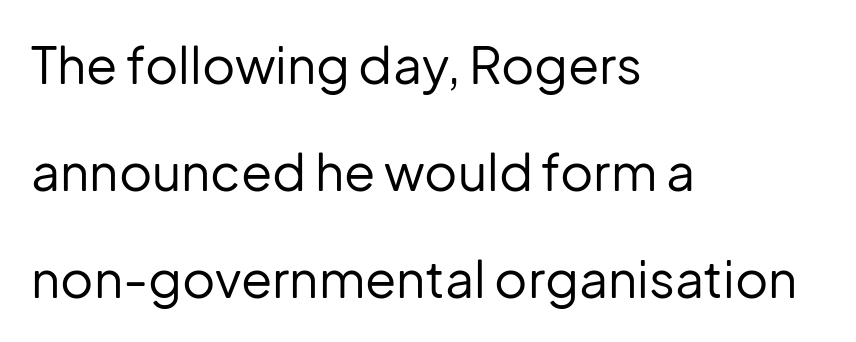
The image shows 51 px regular-weight sans-serif type, upright; set left-aligned, loose line spacing (2.1x), normal letter spacing, not underlined; low stroke contrast and a medium x-height.
